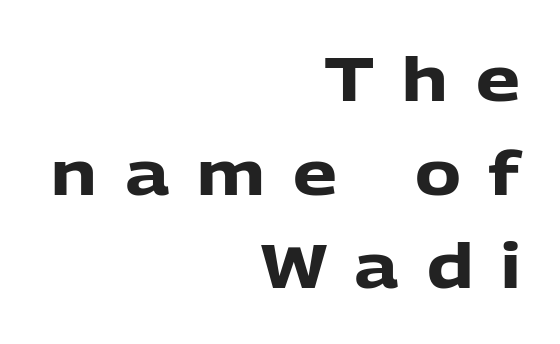
Q: Is the text bold? A: Yes.
Q: Is the text italic (slanted)? A: No, it is upright.
Q: Is the typeface a serif or a sans-serif typeface? A: Sans-serif.
Q: Is the text underlined? A: No.
Q: How is the paragraph aligned? A: Right-aligned.
Q: Is the spacing between letters normal or unusually wide? A: Unusually wide.
Q: Is the spacing between lines tight, normal or loose? A: Normal.
Q: Width (condensed, normal, or wide)? A: Normal.
Q: Stroke contrast? A: Low.
Q: x-height? A: Medium.
Q: Monospaced? A: No.
